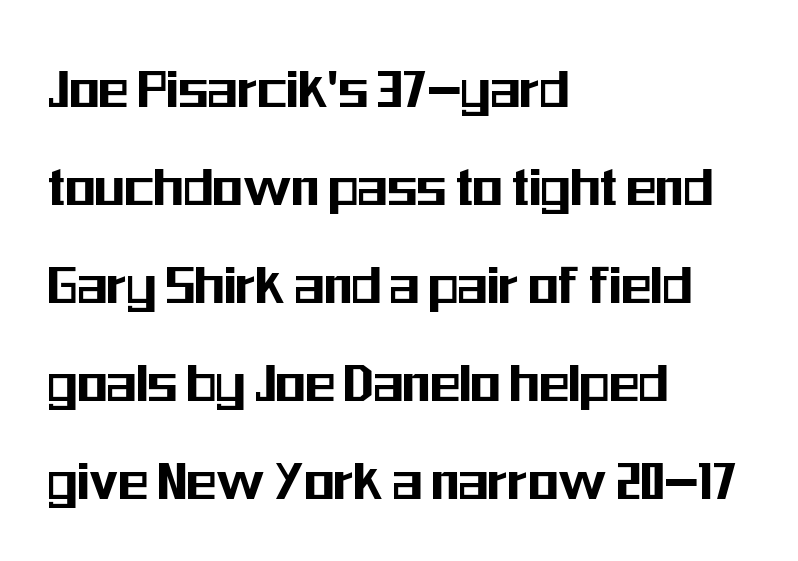
Does the lettering tilt? It doesn't — this is upright. Clear beneath every line of the passage. A classic flush-left, rag-right setting is used for this passage. Caption: standard tracking, unaltered. Looks like regular typesetting: each glyph gets only the width it needs. Leading matches the norm, producing a regular column.
